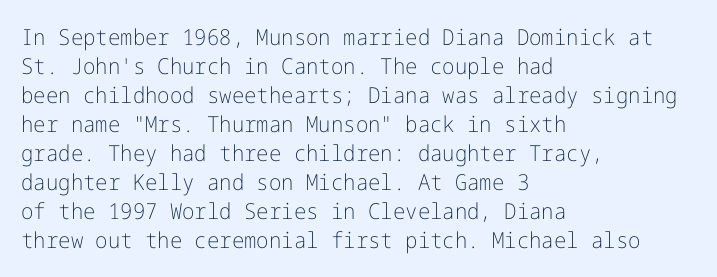
{"italic": "no", "bold": "no", "underline": "no", "align": "left", "line_spacing": "normal", "line_spacing_ratio": 1.32, "letter_spacing": "normal", "letter_spacing_em": 0.0, "glyph_px": 22}
